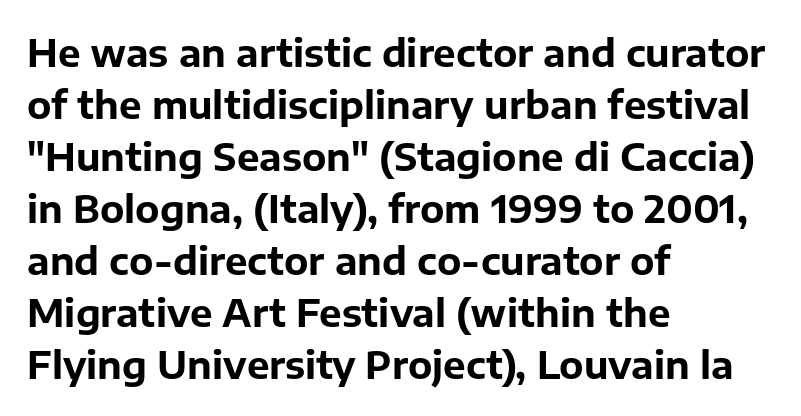
{"serif": "no", "italic": "no", "bold": "yes", "weight": "bold", "width": "normal", "stroke_contrast": "low", "x_height": "medium", "monospaced": "no", "underline": "no", "align": "left", "line_spacing": "normal", "line_spacing_ratio": 1.37, "letter_spacing": "normal", "letter_spacing_em": 0.0, "glyph_px": 38}
